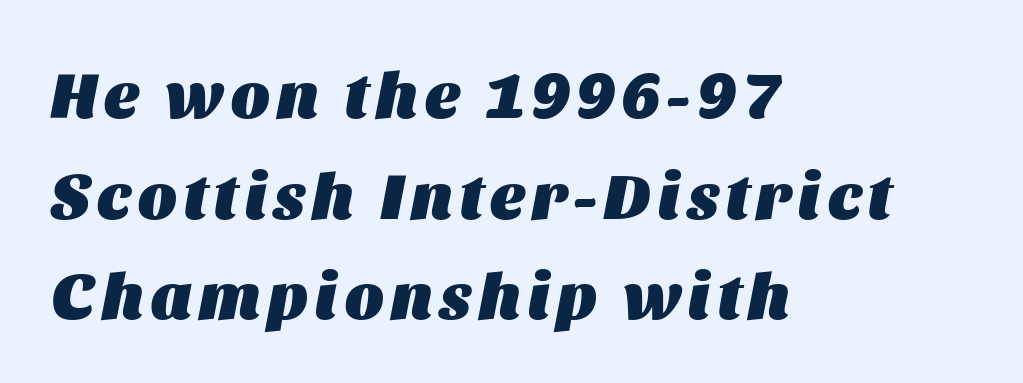
Q: Is the text bold? A: Yes.
Q: Is the text italic (slanted)? A: Yes, it leans right by about 11 degrees.
Q: Is the text underlined? A: No.
Q: How is the paragraph aligned? A: Left-aligned.
Q: Is the spacing between lines tight, normal or loose? A: Normal.
Q: Width (condensed, normal, or wide)? A: Normal.
Q: Stroke contrast? A: Medium.
Q: x-height? A: Large.
Q: Monospaced? A: No.
